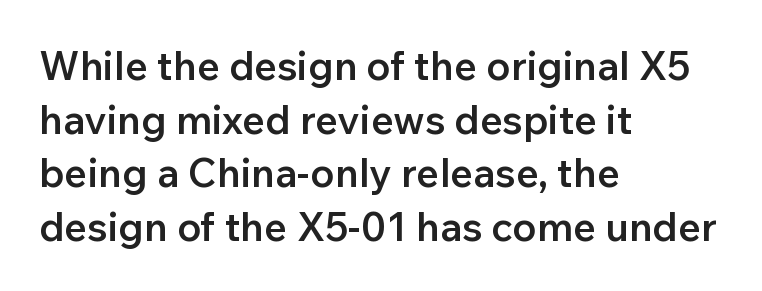
The image shows 40 px semibold sans-serif type, upright; set left-aligned, normal line spacing (1.34x), normal letter spacing, not underlined; low stroke contrast and a medium x-height.
